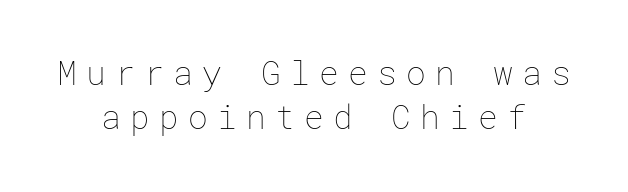
Q: Is the text bold? A: No.
Q: Is the text italic (slanted)? A: No, it is upright.
Q: Is the text underlined? A: No.
Q: How is the paragraph aligned? A: Centered.
Q: Is the spacing between letters normal or unusually wide? A: Unusually wide.
Q: Is the spacing between lines tight, normal or loose? A: Normal.
Q: Width (condensed, normal, or wide)? A: Normal.
Q: Stroke contrast? A: Low.
Q: x-height? A: Medium.
